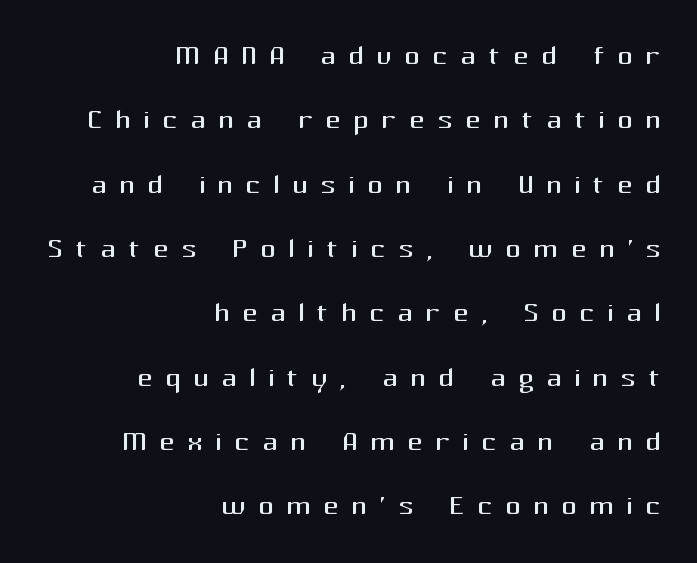
Q: Is the text bold? A: No.
Q: Is the text italic (slanted)? A: No, it is upright.
Q: Is the typeface a serif or a sans-serif typeface? A: Sans-serif.
Q: Is the text underlined? A: No.
Q: How is the paragraph aligned? A: Right-aligned.
Q: Is the spacing between letters normal or unusually wide? A: Unusually wide.
Q: Is the spacing between lines tight, normal or loose? A: Normal.
Q: Width (condensed, normal, or wide)? A: Normal.
Q: Stroke contrast? A: Medium.
Q: x-height? A: Medium.
Q: Monospaced? A: No.
